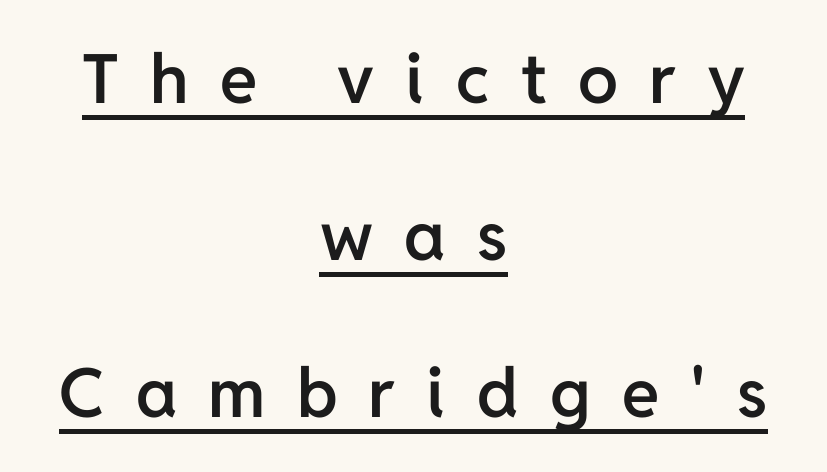
{"serif": "no", "italic": "no", "bold": "semi", "weight": "semibold", "width": "normal", "stroke_contrast": "low", "x_height": "medium", "monospaced": "no", "underline": "yes", "align": "center", "line_spacing": "loose", "line_spacing_ratio": 2.31, "letter_spacing": "wide", "letter_spacing_em": 0.46, "glyph_px": 68}
